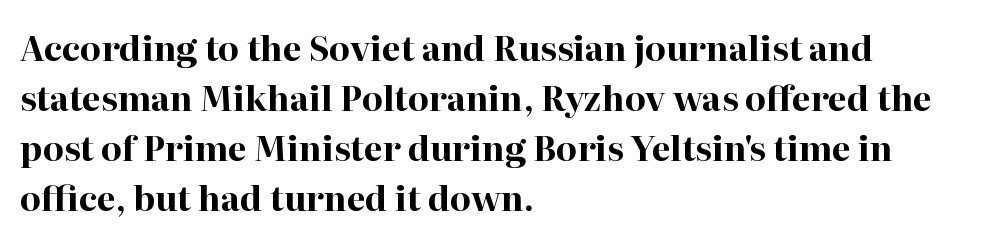
The space beneath each line is pristine and unruled. These lines keep a tight, regular rhythm from letter to letter. This sample uses a serif face. The letters stand upright; this is a roman face. A typesetter would call this proportional, since set widths differ per character. A full-strength bold gives these letters their thick strokes.
